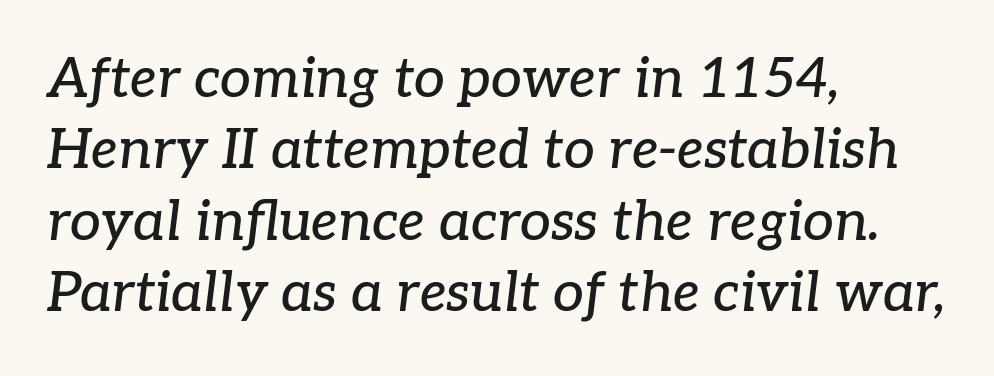
{"serif": "yes", "italic": "yes", "lean": "right", "slant_degrees": 7, "width": "normal", "stroke_contrast": "low", "x_height": "medium", "monospaced": "no", "underline": "no", "align": "left", "line_spacing": "normal", "line_spacing_ratio": 1.3, "letter_spacing": "normal", "letter_spacing_em": 0.0, "glyph_px": 55}
